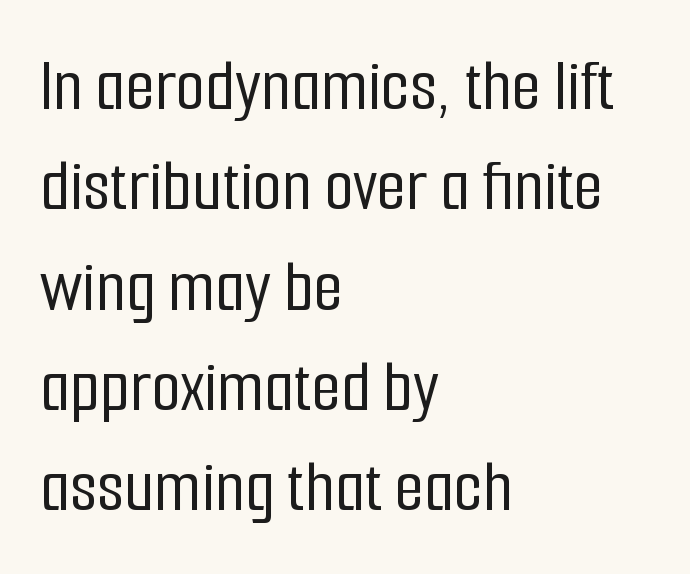
Note the varied advance widths — an 'i' is clearly narrower than an 'm'. The typography opts for an upright posture over an oblique one. The strip under each line holds only bare page. Does the type have serifs? No, each stem ends abruptly.
